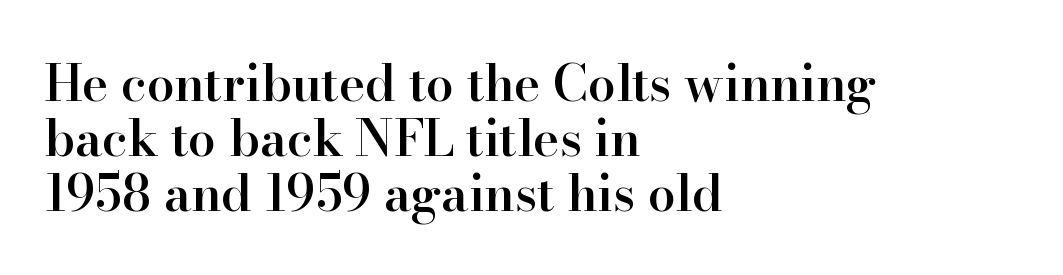
The letters advance in unequal steps, a hallmark of proportional type. The ragged edge is on the right, which tells us the setting is flush left. A semibold gives these letters moderate extra thickness, short of bold. A bare baseline throughout the passage. The designer dialed line spacing down below the default.
